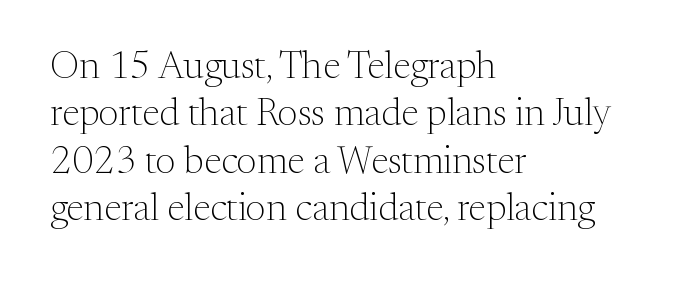
A bare baseline throughout the passage. The glyphs in this specimen are seriffed. Is the type heavy? It reads as light-to-regular instead. The passage shown is typed in a proportional face where columns would drift. Leading: standard. The line texture is even and compact thanks to regular tracking.
